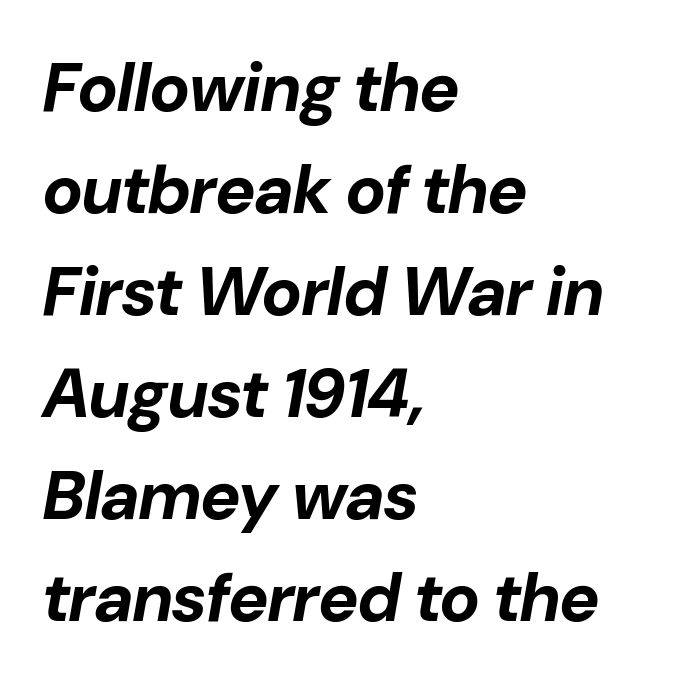
The image shows 68 px bold type, italic (leaning right); set left-aligned, normal line spacing (1.5x), normal letter spacing, not underlined; low stroke contrast and a medium x-height.
